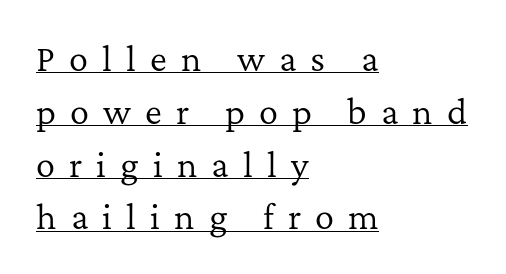
The image shows 32 px regular-weight serif type, upright; set left-aligned, normal line spacing (1.65x), unusually wide letter spacing (+0.44 em), underlined; low stroke contrast and a medium x-height.
